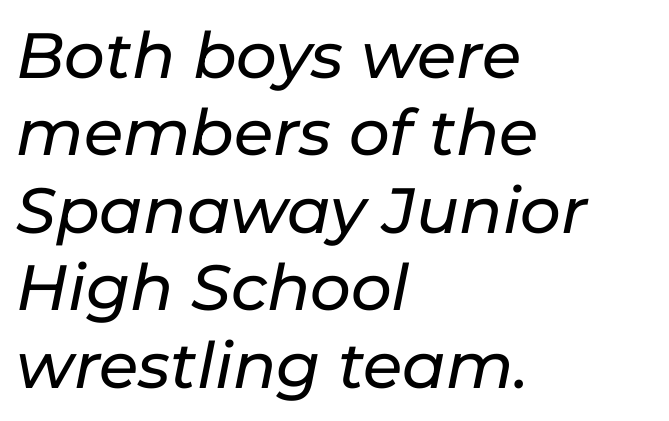
The image shows 64 px text type, italic (leaning right); set left-aligned, line spacing 1.21x, normal letter spacing, not underlined; low stroke contrast and a medium x-height.
